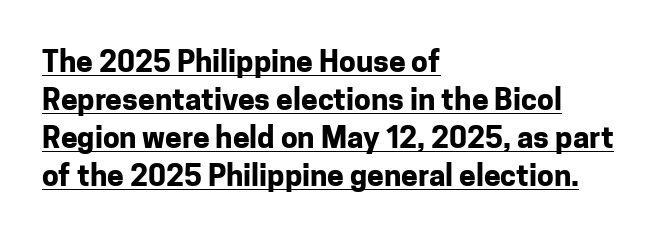
Pretty heavy lettering here — definitely bold. Type style note: lacks serifs. Notice how the stems are strictly vertical — no italics here. The text block is weighted toward the left margin, trailing off unevenly rightward. Reading down the column, the eye jumps a familiar distance to each next line.
